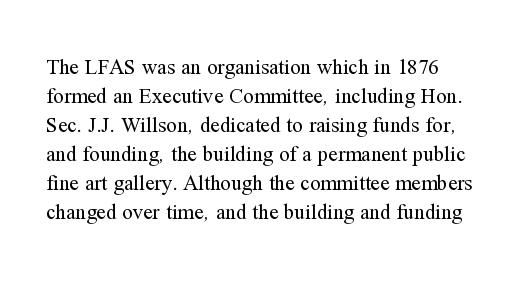
{"italic": "no", "bold": "no", "underline": "no", "align": "left", "line_spacing": "normal", "line_spacing_ratio": 1.38, "letter_spacing": "normal", "letter_spacing_em": 0.0, "glyph_px": 21}
